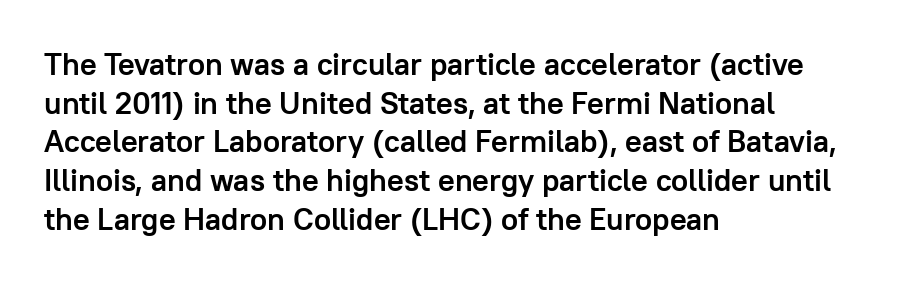
Successive baselines arrive at the customary interval. The passage is arranged the way most books set body copy — flush left. A typesetter would call this proportional, since set widths differ per character. The space beneath each line is pristine and unruled. In terms of weight, the rendering is a true, heavy bold.
